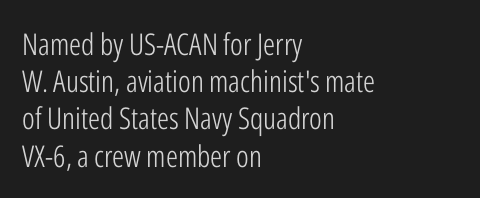
Unmarked baselines from the first word to the last. The passage shown is typeset with a sans-serif family. A typesetter would call this zero additional tracking. The letterforms sit at book weight or below. The lines in this sample share a left origin and differ only in where they stop.
